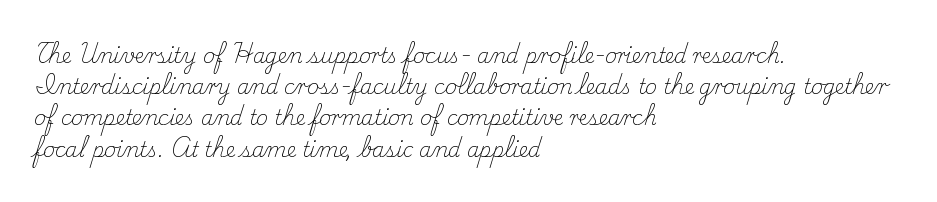
The image shows 20 px text type; set left-aligned, normal line spacing (1.56x), normal letter spacing, not underlined.
